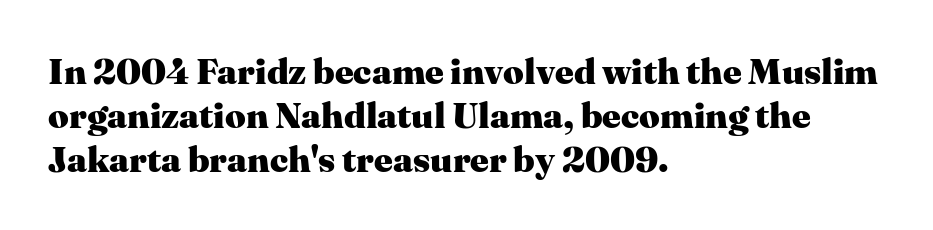
Q: Is the text bold? A: Yes.
Q: Is the text italic (slanted)? A: No, it is upright.
Q: Is the typeface a serif or a sans-serif typeface? A: Serif.
Q: Is the text underlined? A: No.
Q: How is the paragraph aligned? A: Left-aligned.
Q: Is the spacing between letters normal or unusually wide? A: Normal.
Q: Width (condensed, normal, or wide)? A: Normal.
Q: Stroke contrast? A: Medium.
Q: x-height? A: Medium.
Q: Monospaced? A: No.
